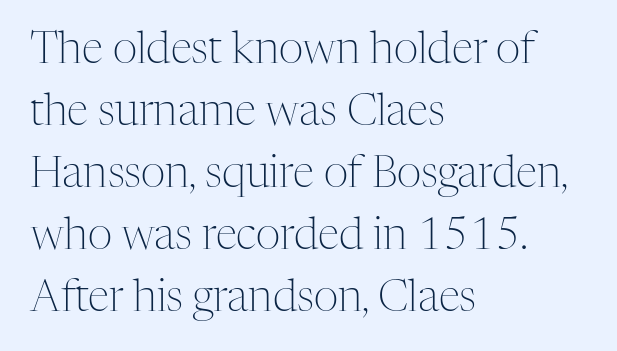
Q: Is the text bold? A: No.
Q: Is the text italic (slanted)? A: No, it is upright.
Q: Is the typeface a serif or a sans-serif typeface? A: Serif.
Q: Is the text underlined? A: No.
Q: How is the paragraph aligned? A: Left-aligned.
Q: Is the spacing between letters normal or unusually wide? A: Normal.
Q: Is the spacing between lines tight, normal or loose? A: Normal.
Q: Width (condensed, normal, or wide)? A: Normal.
Q: Stroke contrast? A: Medium.
Q: x-height? A: Medium.
Q: Monospaced? A: No.
